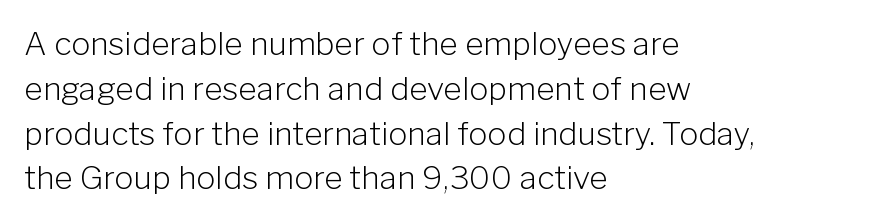
These lines are rendered in a variable-pitch font. Spacing between characters is what you'd get straight out of the box. The weight would be labelled regular, book, light, or lighter still. The specimen reads as upright at a glance. Bare-footed words on every line.
